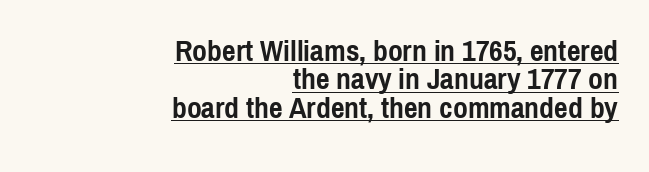
{"serif": "no", "italic": "no", "bold": "yes", "weight": "semibold", "width": "condensed", "x_height": "medium", "monospaced": "no", "underline": "yes", "align": "right", "line_spacing": "tight", "line_spacing_ratio": 0.95, "letter_spacing": "normal", "letter_spacing_em": 0.0, "glyph_px": 30}
